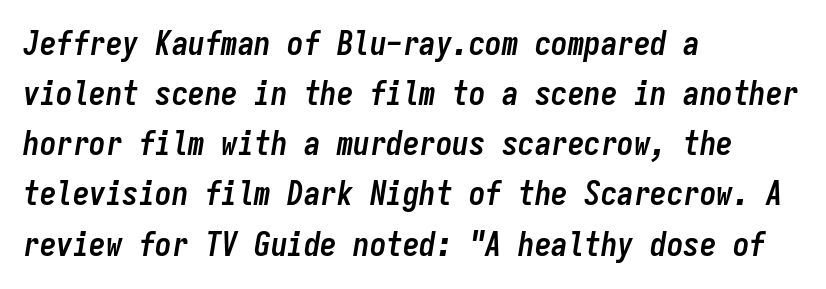
The image shows 33 px semibold, condensed type, italic (leaning right), monospaced; set left-aligned, normal line spacing (1.52x), normal letter spacing, not underlined; low stroke contrast and a medium x-height.
